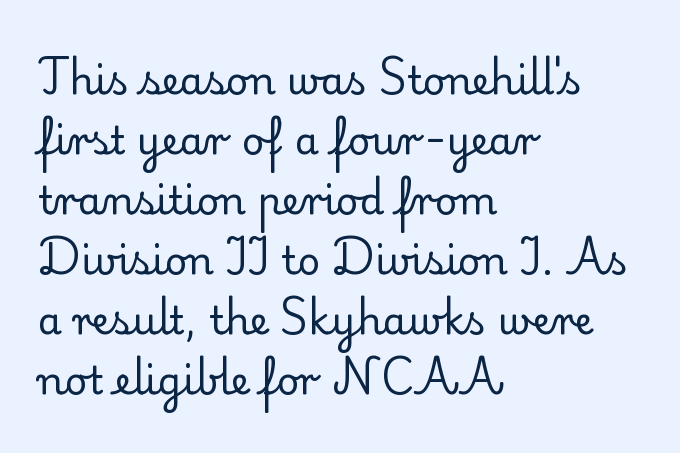
The image shows 39 px regular-weight serif type, upright; set left-aligned, normal line spacing (1.54x), normal letter spacing, not underlined; low stroke contrast and a small x-height.
